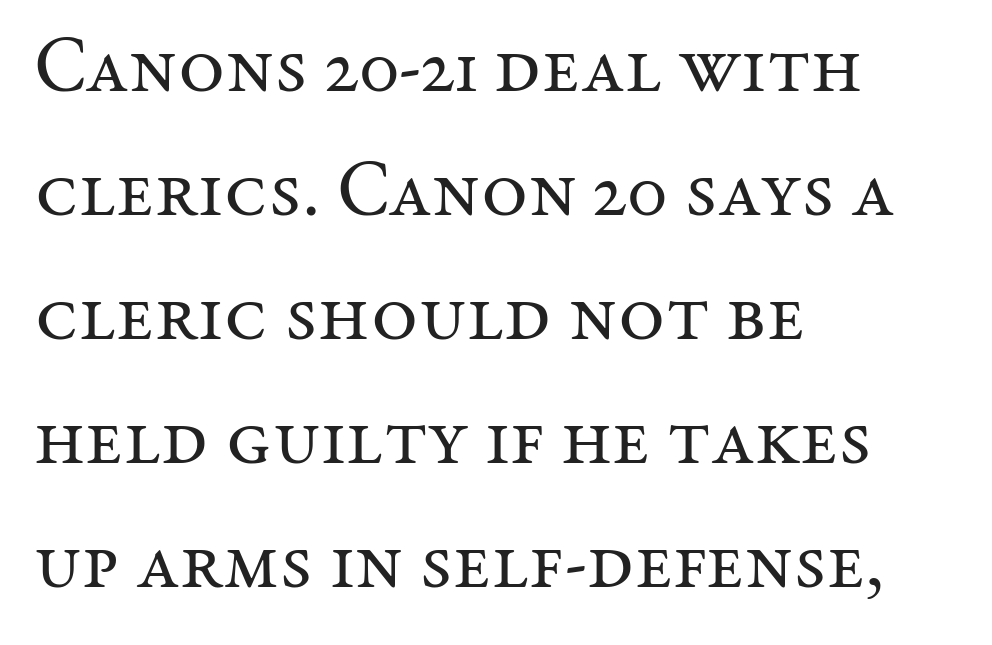
The image shows 80 px regular-weight serif type, upright; set left-aligned, normal line spacing (1.55x), normal letter spacing, not underlined; medium stroke contrast and a medium x-height.
